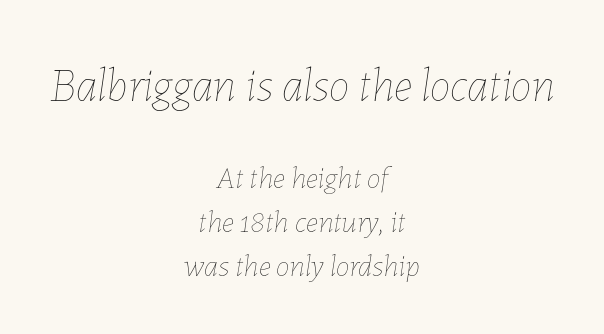
Letters have the restrained weight of plain body copy at most. An italicized treatment has been applied to the whole sample. Caption: standard tracking, unaltered. The glyphs are unaccompanied by any horizontal stroke below them. Reading top to bottom, the characters get smaller at the block break.
